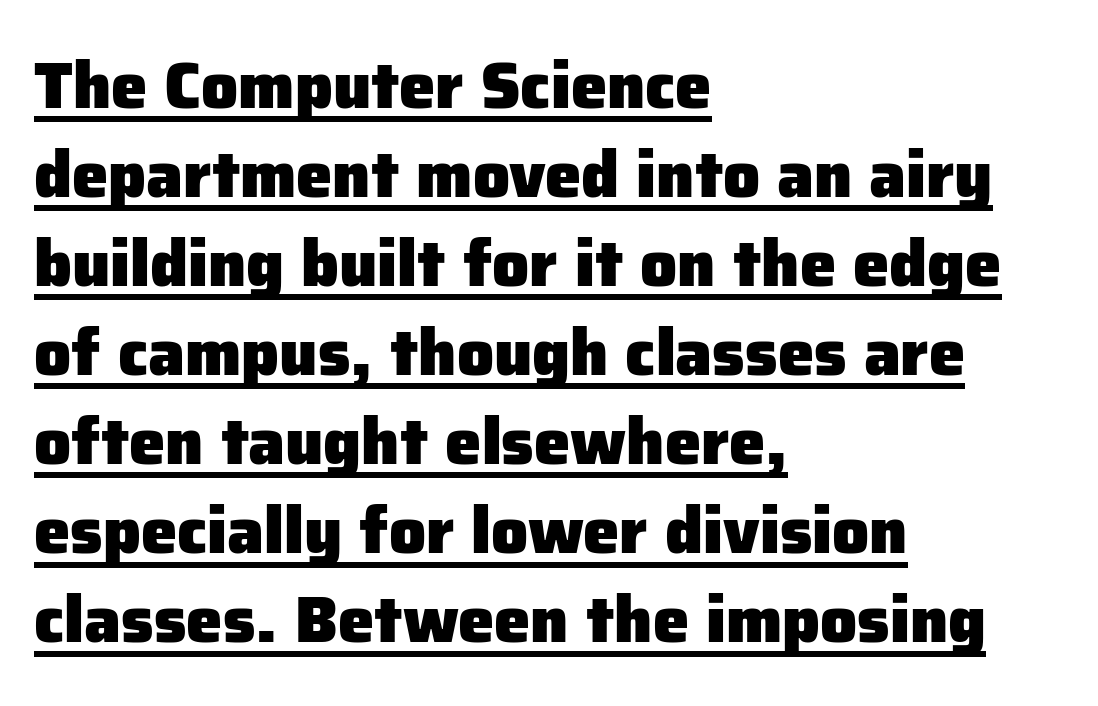
Q: Is the text bold? A: Yes.
Q: Is the text italic (slanted)? A: No, it is upright.
Q: Is the typeface a serif or a sans-serif typeface? A: Sans-serif.
Q: Is the text underlined? A: Yes.
Q: How is the paragraph aligned? A: Left-aligned.
Q: Is the spacing between letters normal or unusually wide? A: Normal.
Q: Is the spacing between lines tight, normal or loose? A: Normal.
Q: Width (condensed, normal, or wide)? A: Normal.
Q: Stroke contrast? A: Low.
Q: x-height? A: Medium.
Q: Monospaced? A: No.
